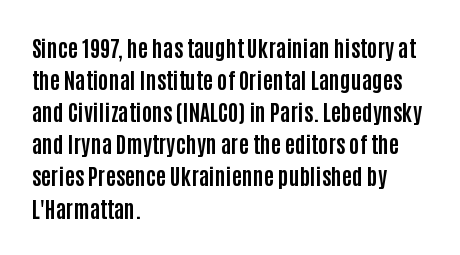
These lines were composed using upright roman letters. Bare-footed words on every line. The vertical gap from one line to the next is medium. Leftover space on each line is placed entirely after the last word. The line texture is even and compact thanks to regular tracking.
